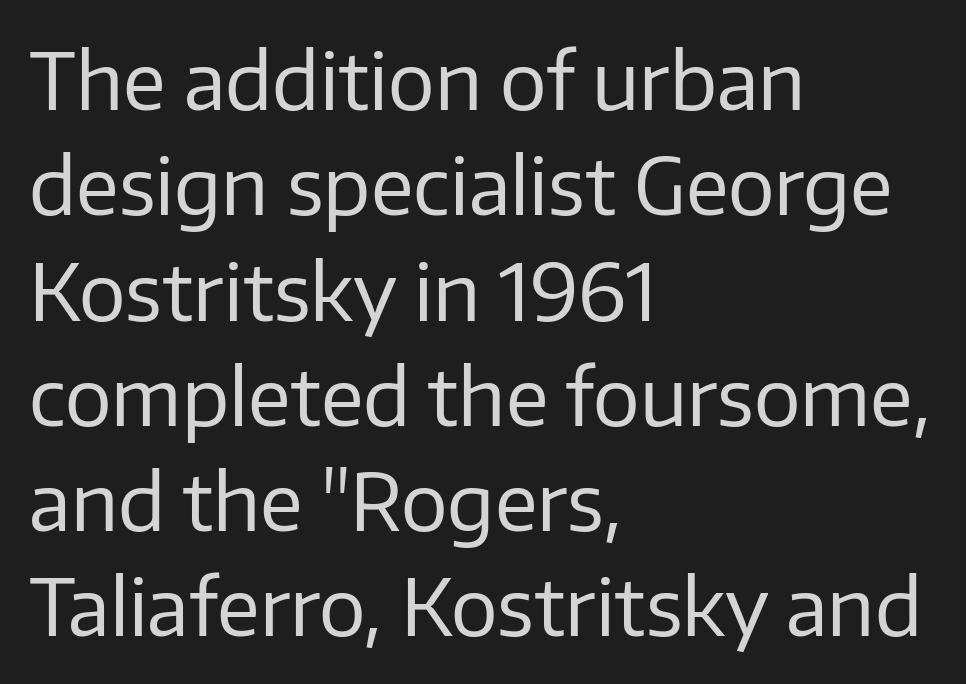
Is this a fixed-width face? No — the glyphs have proportional, varying widths. Horizontal alignment here is leftward, the default for most running prose. Lines of text with bare space underneath. Each word holds together tightly as a unit, with standard inter-letter gaps.
